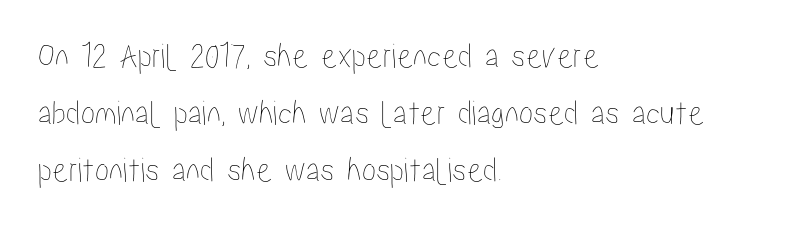
{"italic": "no", "width": "condensed", "stroke_contrast": "low", "x_height": "medium", "monospaced": "no", "underline": "no", "align": "left", "line_spacing": "normal", "line_spacing_ratio": 1.59, "letter_spacing": "normal", "letter_spacing_em": 0.0, "glyph_px": 36}
